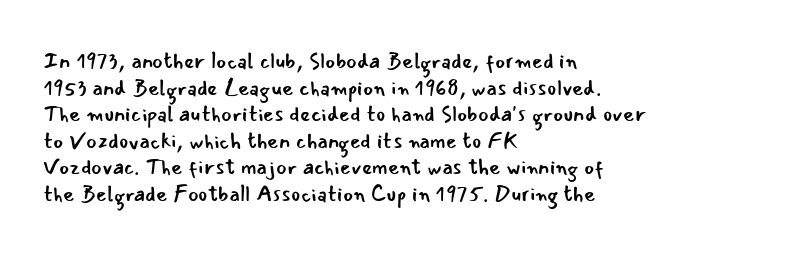
The image shows 22 px text type, upright; set left-aligned, line spacing 1.21x, normal letter spacing, not underlined.
